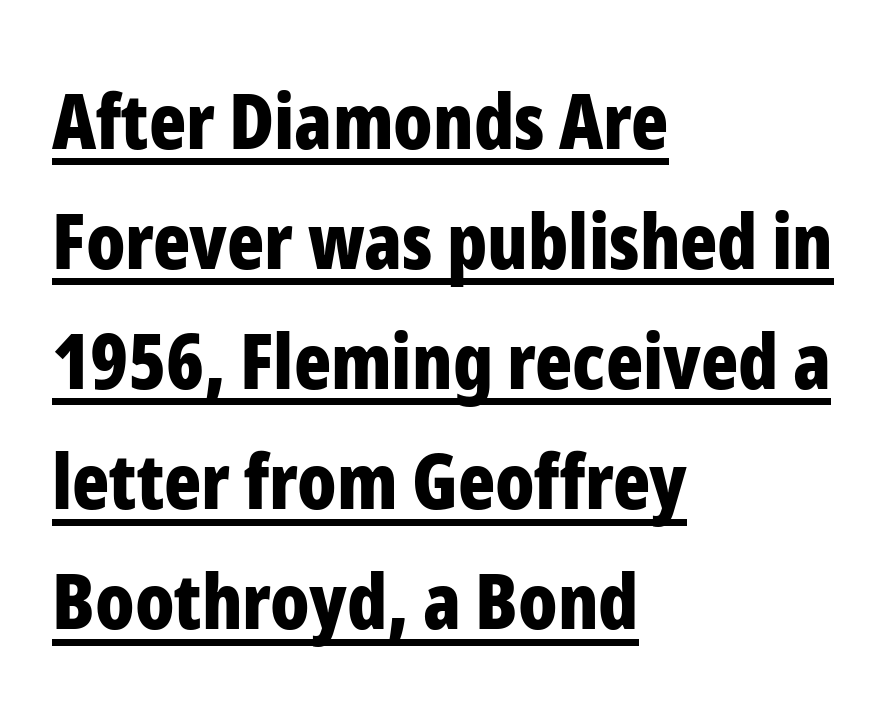
The letters are bold, with thick, heavy strokes. Think of a printed novel: that variable character pitch is what you see here. Glance below the letters and you will spot a drawn line. The glyphs in this specimen are sans serif. A typesetter would call this zero additional tracking. Quick note: interline space is typical.
